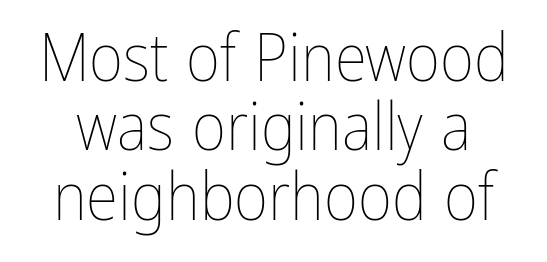
{"italic": "no", "bold": "no", "weight": "thin", "width": "condensed", "stroke_contrast": "low", "x_height": "medium", "monospaced": "no", "underline": "no", "line_spacing": "tight", "line_spacing_ratio": 1.05, "letter_spacing": "normal", "letter_spacing_em": 0.0, "glyph_px": 66}
